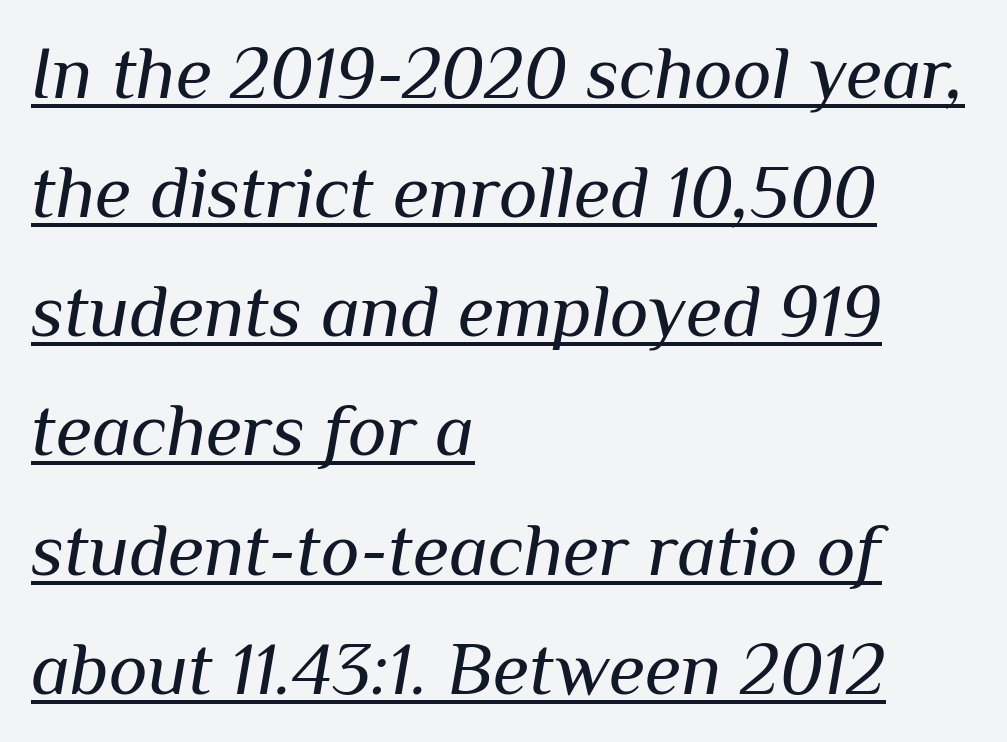
Q: Is the text bold? A: No.
Q: Is the text italic (slanted)? A: Yes, it leans right by about 10 degrees.
Q: Is the text underlined? A: Yes.
Q: How is the paragraph aligned? A: Left-aligned.
Q: Is the spacing between letters normal or unusually wide? A: Normal.
Q: Is the spacing between lines tight, normal or loose? A: Normal.
Q: Width (condensed, normal, or wide)? A: Normal.
Q: Stroke contrast? A: Medium.
Q: x-height? A: Medium.
Q: Monospaced? A: No.
